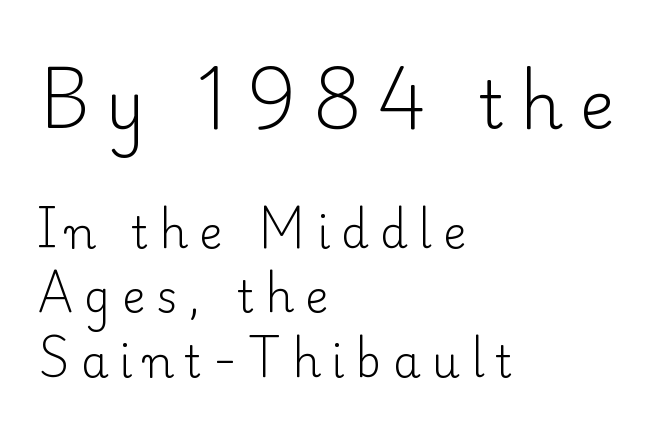
Q: Is the text bold? A: No.
Q: Is the text italic (slanted)? A: No, it is upright.
Q: Is the text underlined? A: No.
Q: How is the paragraph aligned? A: Left-aligned.
Q: Is the spacing between letters normal or unusually wide? A: Unusually wide.
Q: Is the spacing between lines tight, normal or loose? A: Normal.
Q: Which block of text is set in a larger size, the first (top) or the second (bottom)? A: The first (top) one.
Q: Width (condensed, normal, or wide)? A: Normal.
Q: Stroke contrast? A: Low.
Q: x-height? A: Small.
Q: Monospaced? A: No.
